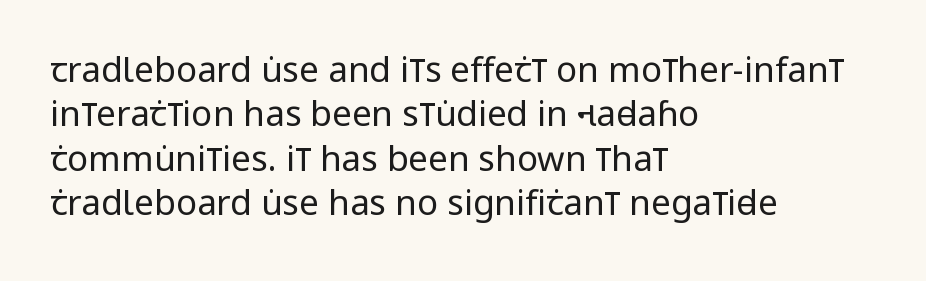
The image shows 35 px regular-weight, condensed sans-serif type, upright; set left-aligned, normal line spacing (1.27x), normal letter spacing, not underlined; low stroke contrast and a large x-height.
